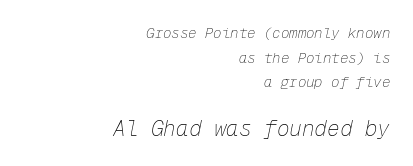
{"italic": "yes", "lean": "right", "slant_degrees": 12, "bold": "no", "underline": "no", "align": "right", "line_spacing_ratio": 1.76, "letter_spacing": "normal", "letter_spacing_em": 0.0, "larger_block": "second", "size_ratio": 1.5, "glyph_px": 21}
